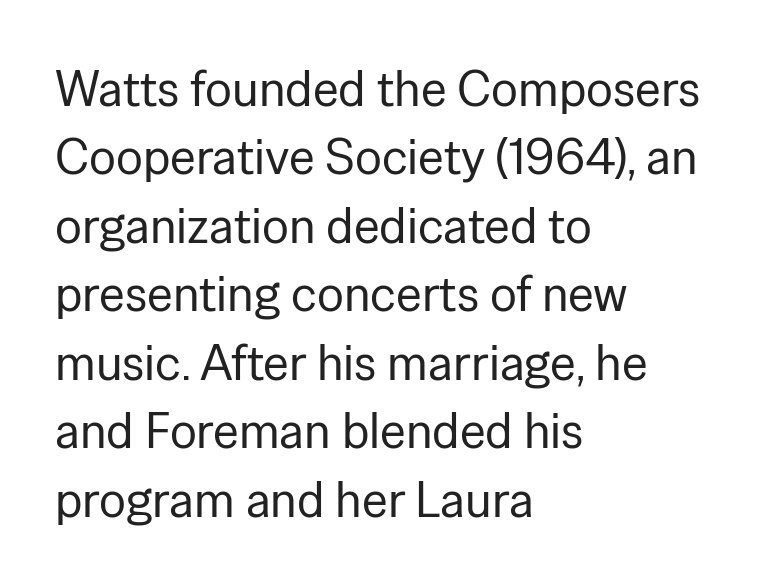
Q: Is the text bold? A: No.
Q: Is the text italic (slanted)? A: No, it is upright.
Q: Is the typeface a serif or a sans-serif typeface? A: Sans-serif.
Q: Is the text underlined? A: No.
Q: How is the paragraph aligned? A: Left-aligned.
Q: Is the spacing between letters normal or unusually wide? A: Normal.
Q: Is the spacing between lines tight, normal or loose? A: Normal.
Q: Width (condensed, normal, or wide)? A: Normal.
Q: Stroke contrast? A: Low.
Q: x-height? A: Medium.
Q: Monospaced? A: No.
